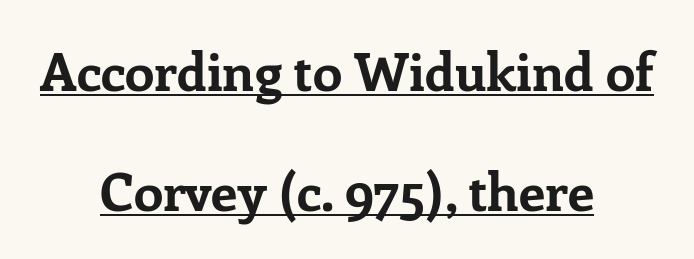
{"serif": "yes", "italic": "no", "bold": "yes", "weight": "bold", "width": "normal", "stroke_contrast": "low", "x_height": "medium", "monospaced": "no", "underline": "yes", "align": "center", "line_spacing": "loose", "line_spacing_ratio": 2.27, "letter_spacing": "normal", "letter_spacing_em": 0.0, "glyph_px": 53}
